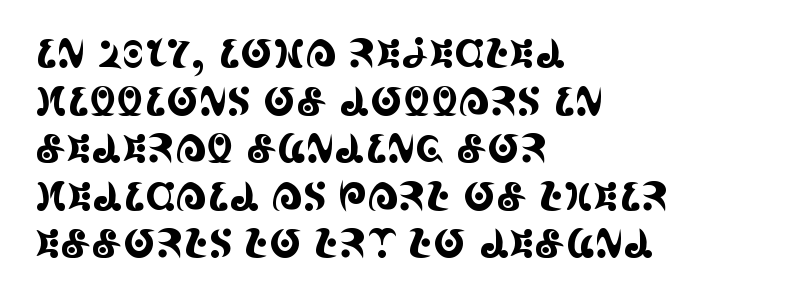
The image shows 39 px condensed serif type, upright; set left-aligned, line spacing 1.22x, normal letter spacing, not underlined; a large x-height.
